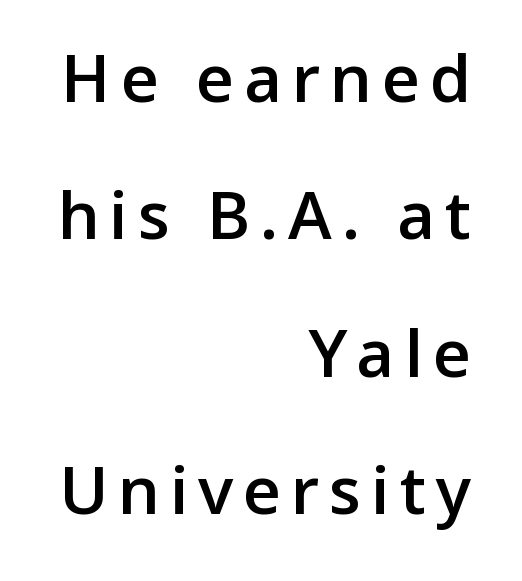
Q: Is the text bold? A: Semi-bold.
Q: Is the text italic (slanted)? A: No, it is upright.
Q: Is the typeface a serif or a sans-serif typeface? A: Sans-serif.
Q: Is the text underlined? A: No.
Q: How is the paragraph aligned? A: Right-aligned.
Q: Is the spacing between lines tight, normal or loose? A: Loose.
Q: Width (condensed, normal, or wide)? A: Normal.
Q: Stroke contrast? A: Low.
Q: x-height? A: Medium.
Q: Monospaced? A: No.
